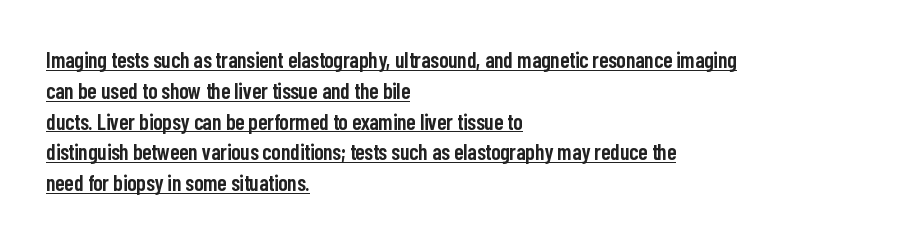
The image shows 22 px text type, upright; set left-aligned, normal line spacing (1.4x), normal letter spacing, underlined.
